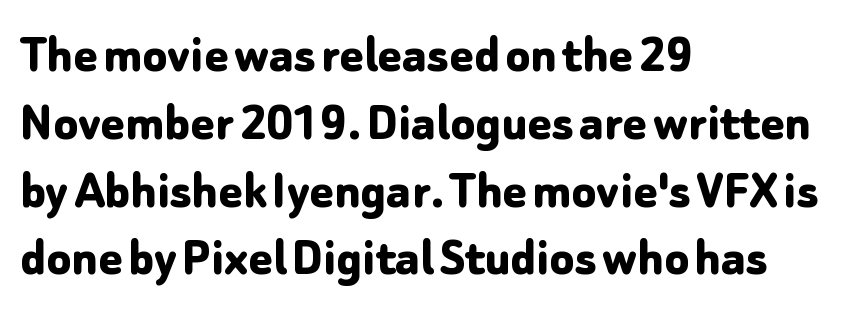
Q: Is the text bold? A: Yes.
Q: Is the text italic (slanted)? A: No, it is upright.
Q: Is the typeface a serif or a sans-serif typeface? A: Sans-serif.
Q: Is the text underlined? A: No.
Q: How is the paragraph aligned? A: Left-aligned.
Q: Is the spacing between letters normal or unusually wide? A: Normal.
Q: Width (condensed, normal, or wide)? A: Normal.
Q: Stroke contrast? A: Low.
Q: x-height? A: Medium.
Q: Monospaced? A: No.
